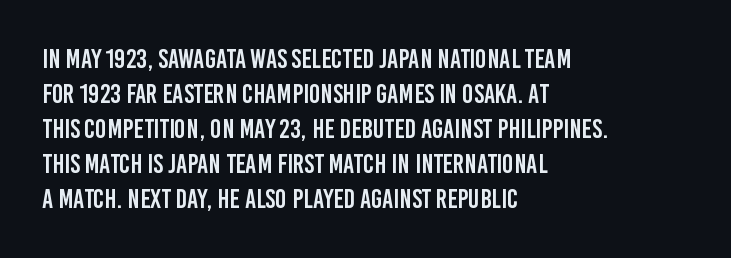
In CSS terms this would be text-align: left. Does the lettering tilt? It doesn't — this is upright. The strip under each line holds only bare page. Each word holds together tightly as a unit, with standard inter-letter gaps. These lines sit exactly where default settings would place them.
